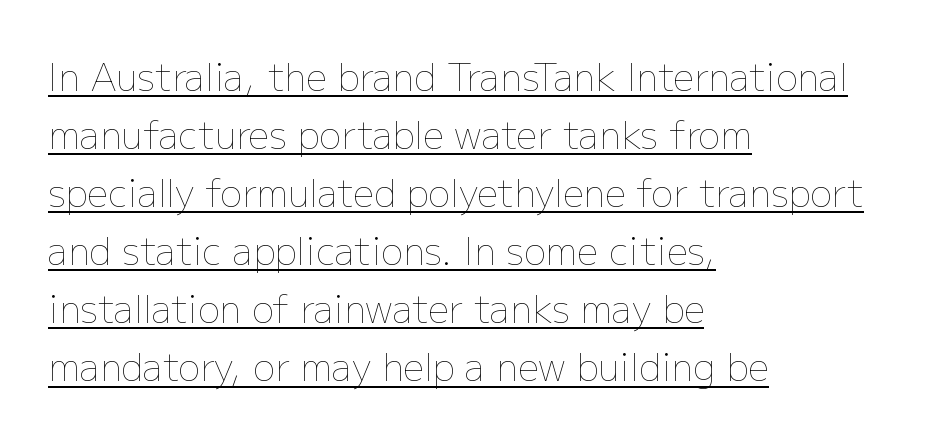
Q: Is the text bold? A: No.
Q: Is the text italic (slanted)? A: No, it is upright.
Q: Is the text underlined? A: Yes.
Q: How is the paragraph aligned? A: Left-aligned.
Q: Is the spacing between letters normal or unusually wide? A: Normal.
Q: Is the spacing between lines tight, normal or loose? A: Normal.
Q: Width (condensed, normal, or wide)? A: Normal.
Q: Stroke contrast? A: Low.
Q: x-height? A: Medium.
Q: Monospaced? A: No.
